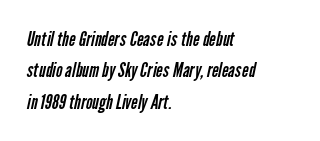
Reading down the block, your eye returns to a fixed left position each line. The passage shown is not bold in any degree. The space beneath each line is pristine and unruled. Reading down the column, the eye jumps a familiar distance to each next line. Inter-character spacing is left at the font's built-in metrics.
